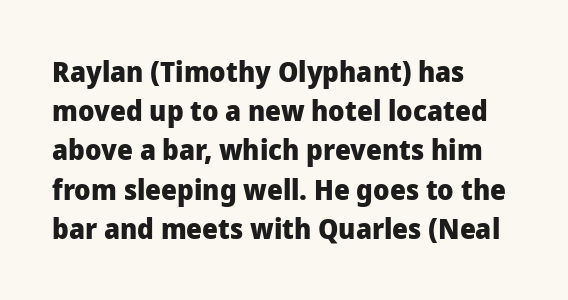
Q: Is the text bold? A: Yes.
Q: Is the text italic (slanted)? A: No, it is upright.
Q: Is the typeface a serif or a sans-serif typeface? A: Sans-serif.
Q: Is the text underlined? A: No.
Q: How is the paragraph aligned? A: Left-aligned.
Q: Is the spacing between letters normal or unusually wide? A: Normal.
Q: Is the spacing between lines tight, normal or loose? A: Normal.
Q: Width (condensed, normal, or wide)? A: Normal.
Q: Stroke contrast? A: Low.
Q: x-height? A: Medium.
Q: Monospaced? A: No.
